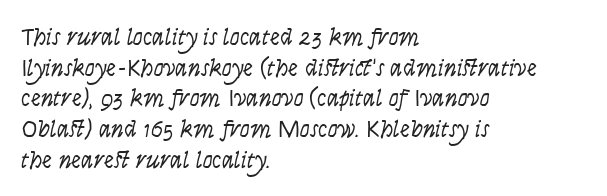
The image shows 25 px text type, italic (leaning right); set left-aligned, line spacing 1.23x, normal letter spacing, not underlined.
